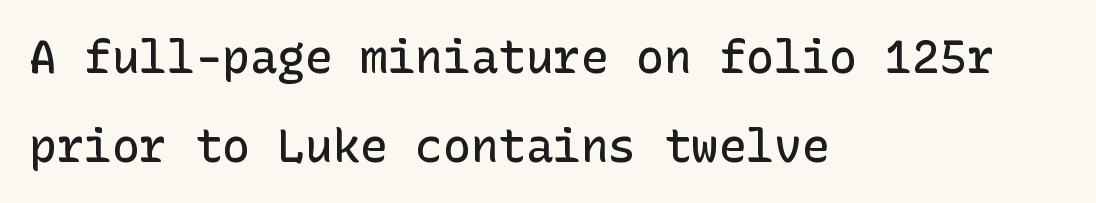
The vertical gap from one line to the next is large. The tracking reads as untouched default to a designer's eye. Nope, not italic — everything's standing straight. This is sans-serif lettering, the kind often seen on screens and signage.
